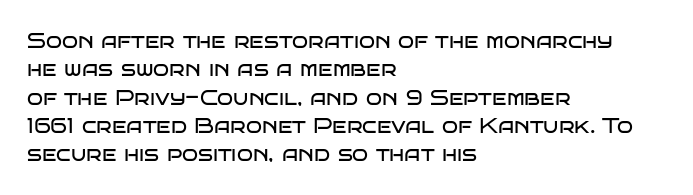
{"italic": "no", "bold": "no", "underline": "no", "align": "left", "line_spacing": "normal", "line_spacing_ratio": 1.35, "letter_spacing": "normal", "letter_spacing_em": 0.0, "glyph_px": 21}
